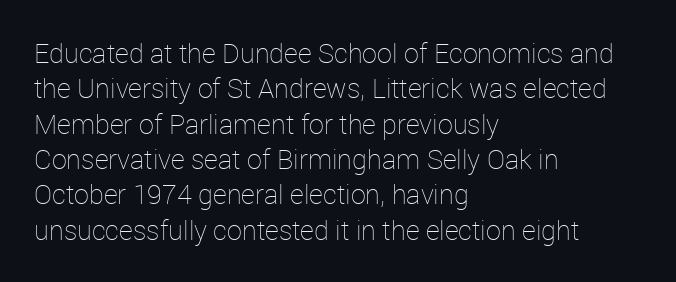
Q: Is the text bold? A: No.
Q: Is the text italic (slanted)? A: No, it is upright.
Q: Is the text underlined? A: No.
Q: How is the paragraph aligned? A: Left-aligned.
Q: Is the spacing between letters normal or unusually wide? A: Normal.
Q: Is the spacing between lines tight, normal or loose? A: Normal.
